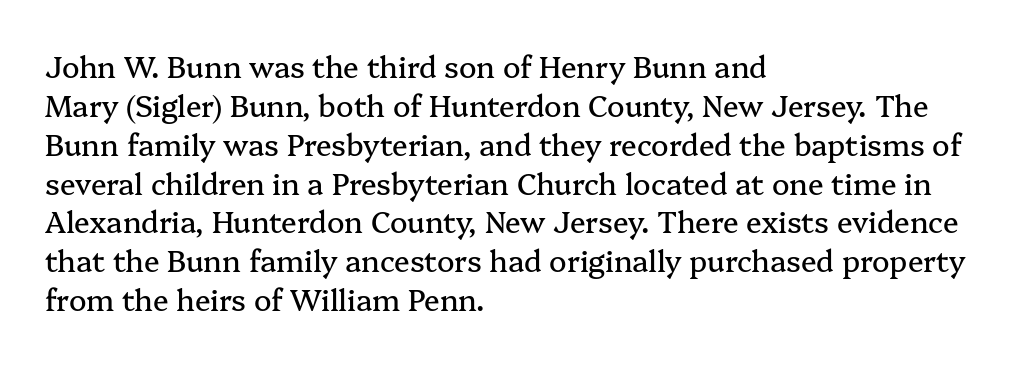
The paragraph shown leans on its left margin. Here the designer chose a conventional face with non-uniform glyph widths. Descenders are the only things crossing below the line. Look at the tracking — it's just the regular setting, nothing added.
